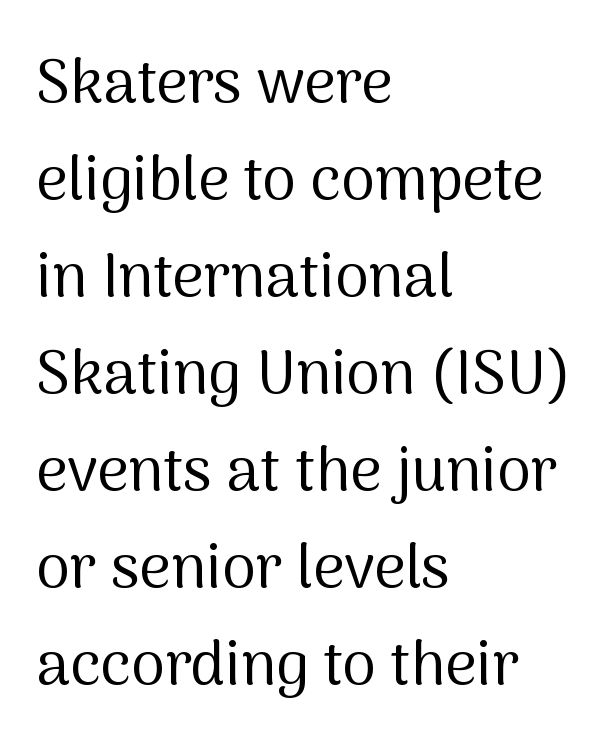
Q: Is the text bold? A: No.
Q: Is the text italic (slanted)? A: No, it is upright.
Q: Is the typeface a serif or a sans-serif typeface? A: Sans-serif.
Q: Is the text underlined? A: No.
Q: How is the paragraph aligned? A: Left-aligned.
Q: Is the spacing between letters normal or unusually wide? A: Normal.
Q: Is the spacing between lines tight, normal or loose? A: Normal.
Q: Width (condensed, normal, or wide)? A: Normal.
Q: Stroke contrast? A: Medium.
Q: x-height? A: Medium.
Q: Monospaced? A: No.
